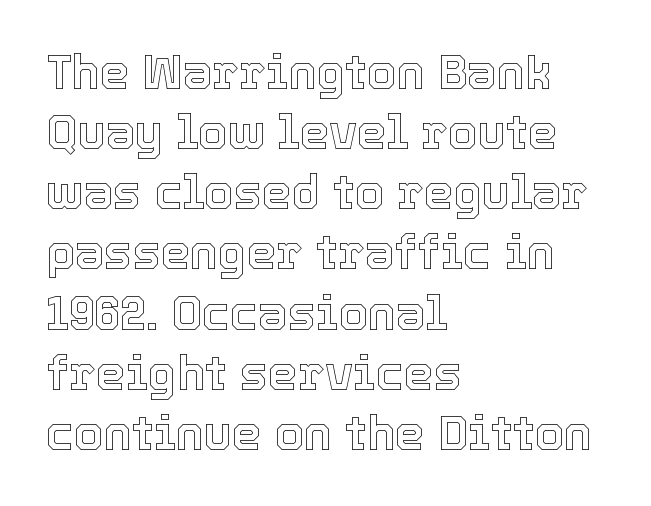
The image shows 47 px text type, upright; set left-aligned, normal line spacing (1.28x), normal letter spacing, not underlined; a medium x-height.
